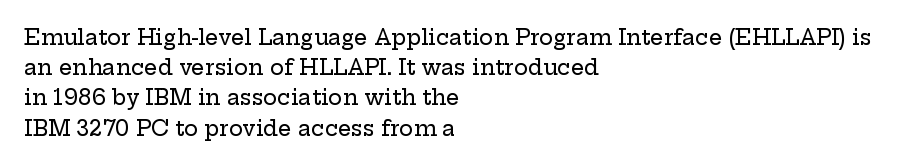
The image shows 21 px text type, upright; set left-aligned, normal line spacing (1.44x), normal letter spacing, not underlined.
